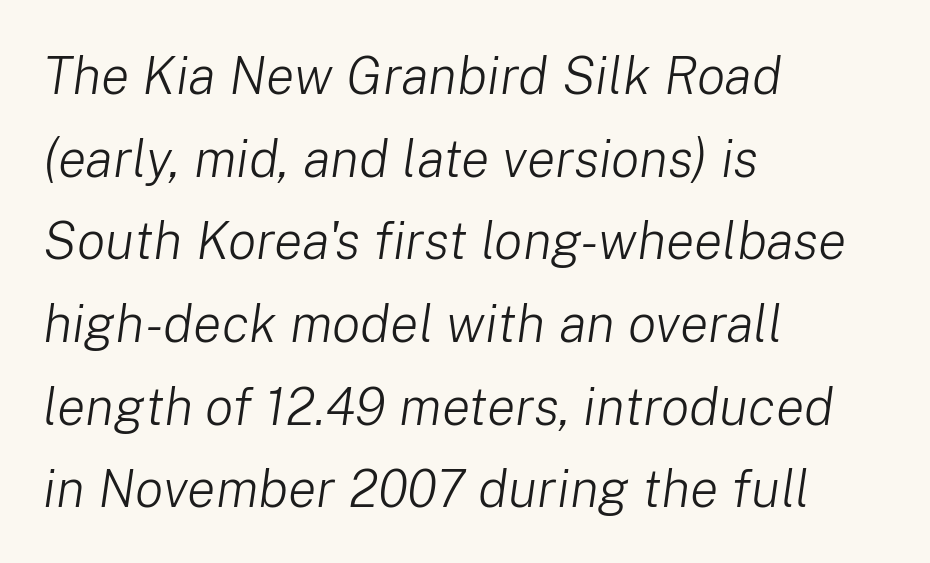
Q: Is the text bold? A: No.
Q: Is the text italic (slanted)? A: Yes, it leans right by about 8 degrees.
Q: Is the text underlined? A: No.
Q: How is the paragraph aligned? A: Left-aligned.
Q: Is the spacing between letters normal or unusually wide? A: Normal.
Q: Is the spacing between lines tight, normal or loose? A: Normal.
Q: Width (condensed, normal, or wide)? A: Normal.
Q: Stroke contrast? A: Low.
Q: x-height? A: Medium.
Q: Monospaced? A: No.
